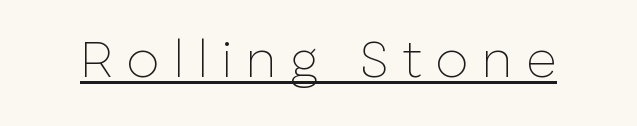
Q: Is the text bold? A: No.
Q: Is the text italic (slanted)? A: No, it is upright.
Q: Is the typeface a serif or a sans-serif typeface? A: Sans-serif.
Q: Is the text underlined? A: Yes.
Q: Is the spacing between letters normal or unusually wide? A: Unusually wide.
Q: Width (condensed, normal, or wide)? A: Normal.
Q: Stroke contrast? A: Low.
Q: x-height? A: Medium.
Q: Monospaced? A: No.
